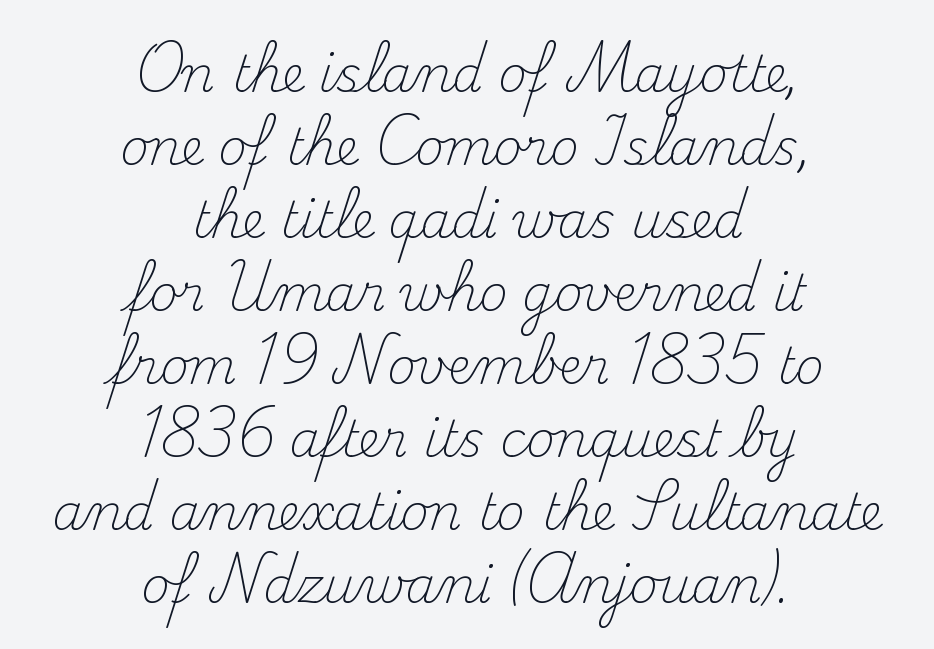
Each letter keeps its own natural width here, so spacing adapts to shape. A clean baseline with only descenders dipping below it. These lines keep a tight, regular rhythm from letter to letter. The setting favours the middle, as headings and verse often do. One glance says typical: line gaps are just what's usual. Summary of weight: not heavy and not bold.
